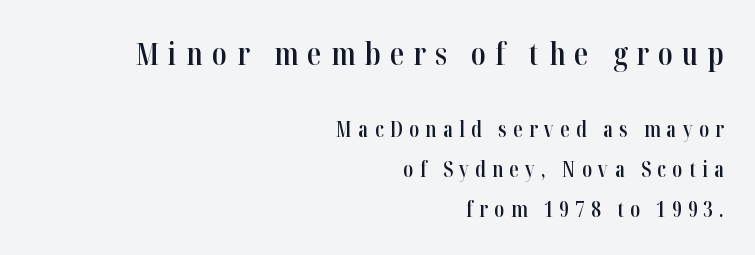
Q: Is the text bold? A: Semi-bold.
Q: Is the text italic (slanted)? A: No, it is upright.
Q: Is the typeface a serif or a sans-serif typeface? A: Serif.
Q: Is the text underlined? A: No.
Q: How is the paragraph aligned? A: Right-aligned.
Q: Is the spacing between letters normal or unusually wide? A: Unusually wide.
Q: Which block of text is set in a larger size, the first (top) or the second (bottom)? A: The first (top) one.
Q: Width (condensed, normal, or wide)? A: Condensed.
Q: Stroke contrast? A: High.
Q: x-height? A: Medium.
Q: Monospaced? A: No.
